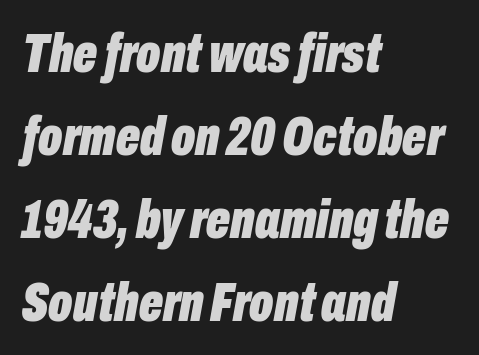
The image shows 56 px bold, condensed type, italic (leaning right); set left-aligned, normal line spacing (1.48x), normal letter spacing, not underlined; low stroke contrast and a medium x-height.
